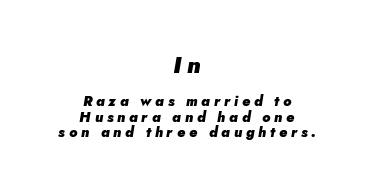
Descender tails drop into unmarked territory. Slant detected: the letters are inclined. A typesetter would call this heavily tracked-out type. Closely set lines give the paragraph a compact silhouette. Does the copy run flush right? No — it is centered line by line.
